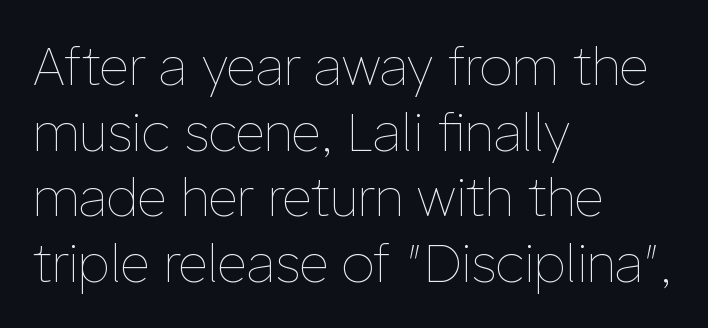
Q: Is the text bold? A: No.
Q: Is the text italic (slanted)? A: No, it is upright.
Q: Is the text underlined? A: No.
Q: How is the paragraph aligned? A: Left-aligned.
Q: Is the spacing between letters normal or unusually wide? A: Normal.
Q: Is the spacing between lines tight, normal or loose? A: Normal.
Q: Width (condensed, normal, or wide)? A: Normal.
Q: Stroke contrast? A: Low.
Q: x-height? A: Medium.
Q: Monospaced? A: No.
